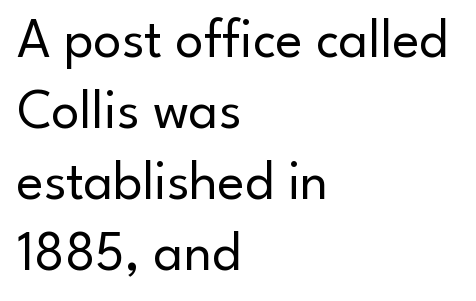
Each word holds together tightly as a unit, with standard inter-letter gaps. The block of text has a typical density, with ordinary space between rows. A clean baseline with only descenders dipping below it. Notice how the passage keeps a crisp vertical edge on the left only.
